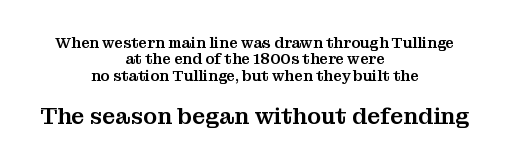
Short and long lines alike share a common midpoint. Descender tails drop into unmarked territory. These lines keep a tight, regular rhythm from letter to letter. The letters in the lower block stand taller than those in the block above. Baseline-to-baseline distance is barely more than the letter height.
